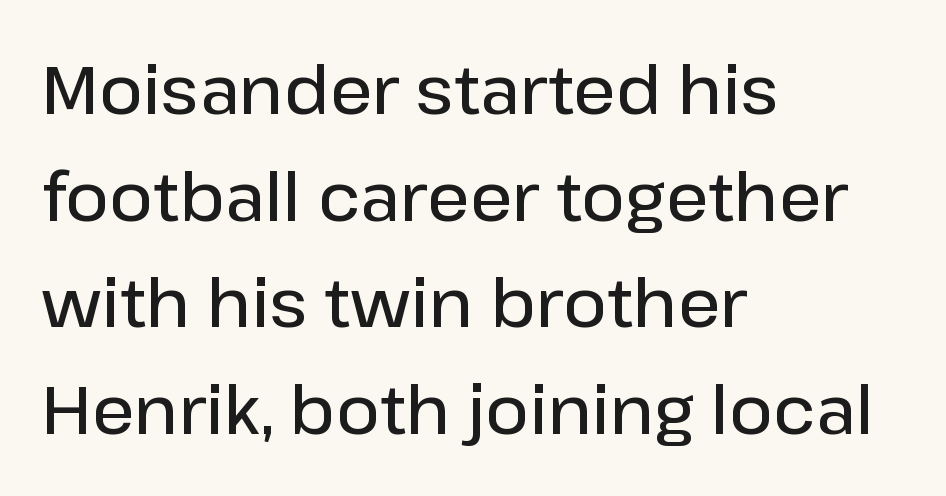
I'd call this a sans setting — the letters go barefoot. Vertically, the passage feels balanced, rows spaced as you'd expect. Notice the strokes are somewhat thickened but not fully heavy: this is a semibold. Where is the straight margin? On the left. Here the glyphs are tracked normally, forming tight word shapes.
